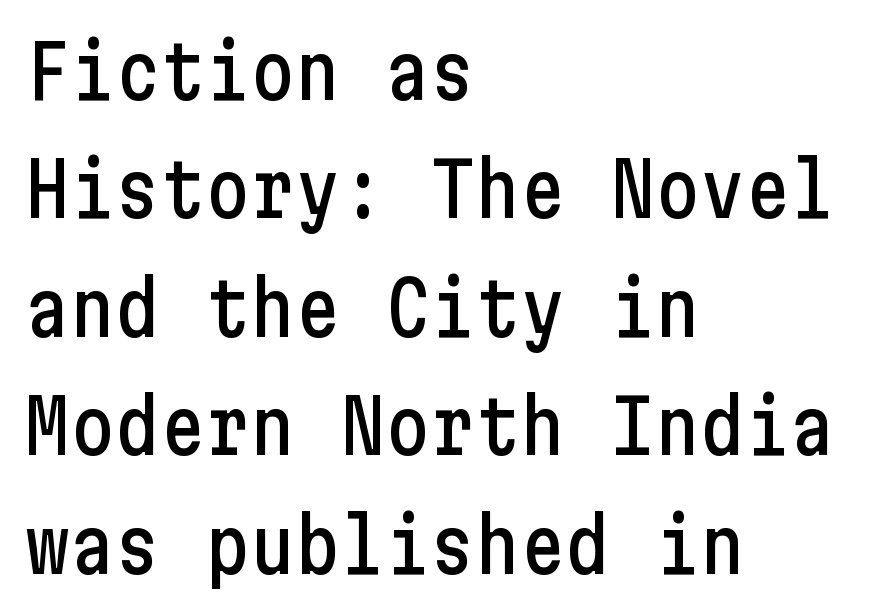
The image shows 75 px condensed sans-serif type, upright; set left-aligned, normal line spacing (1.58x), normal letter spacing, not underlined; low stroke contrast and a medium x-height.
